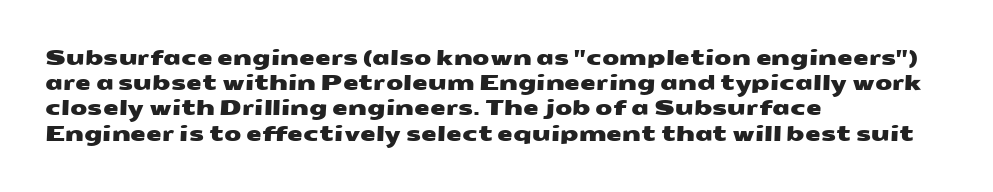
Type without underlining. Between one letter and the next there's only the usual sliver of space. Notice how descenders clear the ascenders below comfortably — that's standard leading. The setting favours the left margin, as ordinary paragraphs usually do.
